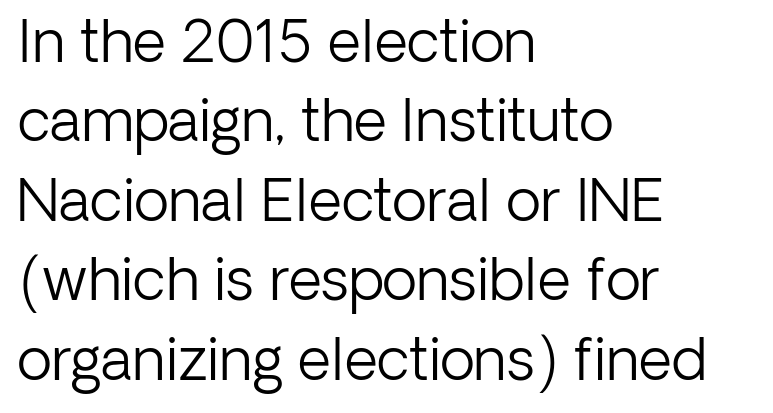
{"serif": "no", "italic": "no", "bold": "no", "weight": "light", "width": "normal", "stroke_contrast": "low", "x_height": "medium", "monospaced": "no", "underline": "no", "align": "left", "line_spacing": "normal", "line_spacing_ratio": 1.37, "letter_spacing": "normal", "letter_spacing_em": 0.0, "glyph_px": 58}
